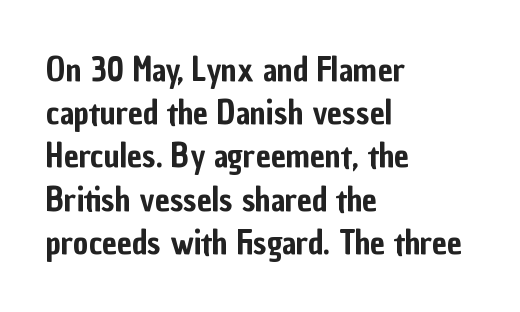
{"serif": "no", "italic": "no", "width": "condensed", "stroke_contrast": "low", "x_height": "medium", "monospaced": "no", "underline": "no", "align": "left", "line_spacing": "normal", "line_spacing_ratio": 1.31, "letter_spacing": "normal", "letter_spacing_em": 0.0, "glyph_px": 33}
